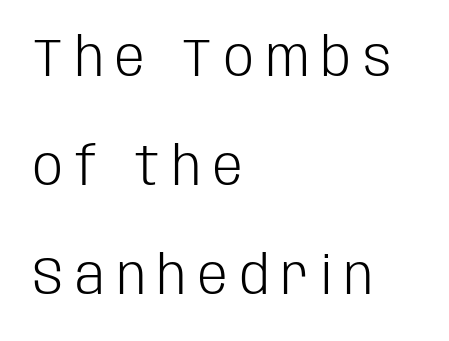
Q: Is the text bold? A: No.
Q: Is the text italic (slanted)? A: No, it is upright.
Q: Is the typeface a serif or a sans-serif typeface? A: Sans-serif.
Q: Is the text underlined? A: No.
Q: How is the paragraph aligned? A: Left-aligned.
Q: Is the spacing between letters normal or unusually wide? A: Unusually wide.
Q: Is the spacing between lines tight, normal or loose? A: Loose.
Q: Width (condensed, normal, or wide)? A: Condensed.
Q: Stroke contrast? A: Low.
Q: x-height? A: Large.
Q: Monospaced? A: No.
